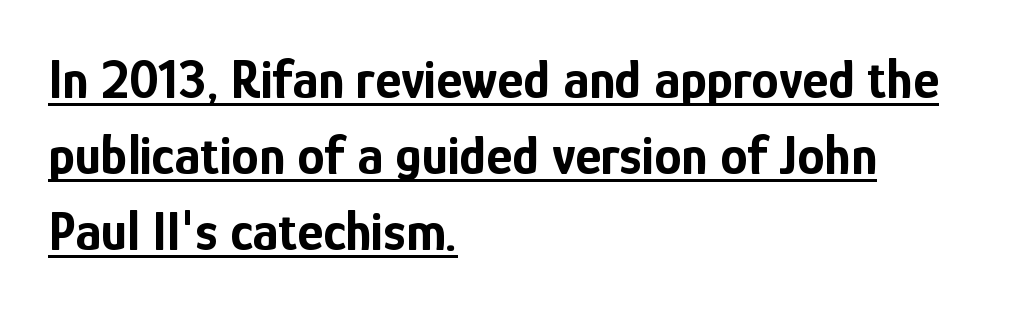
The lines sit at an ordinary, default distance from one another. Tracking here is standard; glyphs follow each other at the usual distance. Upright lettering throughout. The letters are bold, with thick, heavy strokes.
